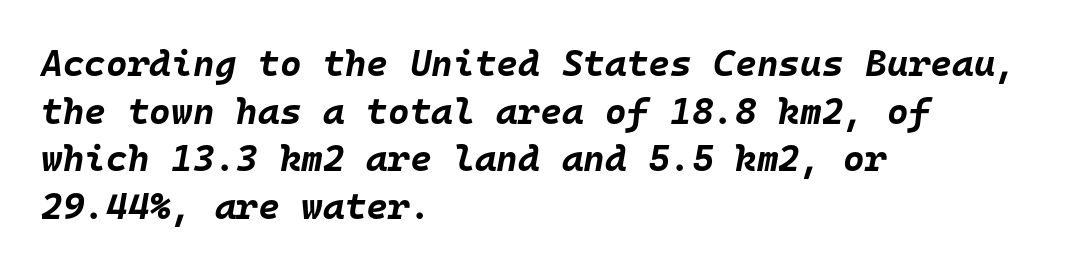
{"italic": "yes", "lean": "right", "slant_degrees": 10, "bold": "yes", "weight": "bold", "width": "normal", "stroke_contrast": "low", "x_height": "large", "monospaced": "yes", "underline": "no", "align": "left", "line_spacing": "normal", "line_spacing_ratio": 1.29, "letter_spacing": "normal", "letter_spacing_em": 0.0, "glyph_px": 37}
